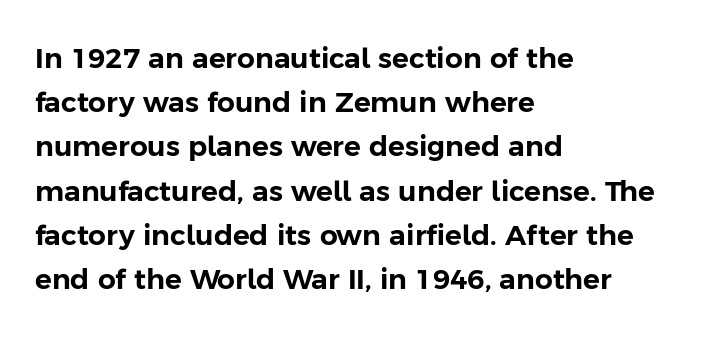
You could call the tracking neutral — neither tight nor loose. Typographically, this falls in the sans-serif category. Short and long lines alike share a common starting point at left. A typesetter would call this leading conventional body-copy spacing.
